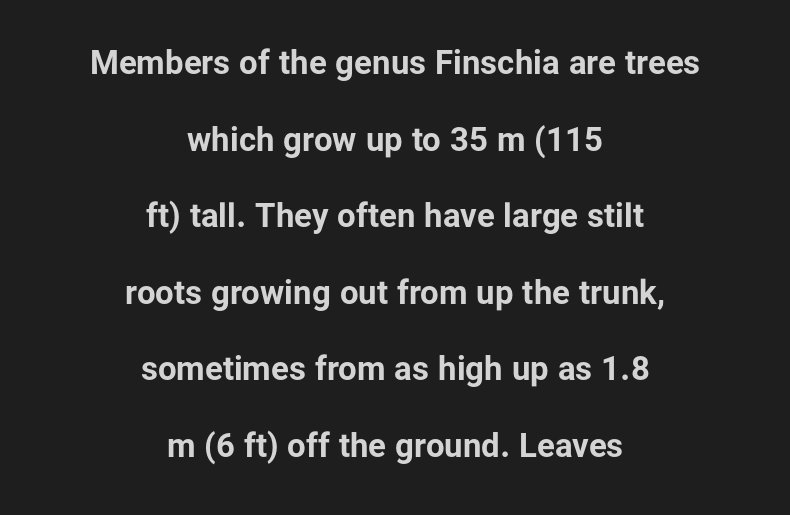
{"serif": "no", "italic": "no", "bold": "yes", "weight": "bold", "width": "normal", "stroke_contrast": "low", "x_height": "medium", "monospaced": "no", "underline": "no", "align": "center", "line_spacing": "loose", "line_spacing_ratio": 2.32, "letter_spacing": "normal", "letter_spacing_em": 0.0, "glyph_px": 33}
